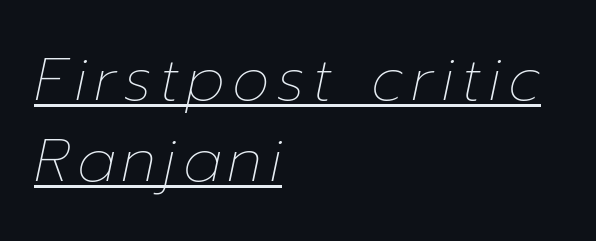
{"italic": "yes", "lean": "right", "slant_degrees": 12, "bold": "no", "weight": "thin", "width": "normal", "stroke_contrast": "low", "x_height": "medium", "monospaced": "no", "underline": "yes", "align": "left", "line_spacing": "normal", "line_spacing_ratio": 1.35, "glyph_px": 60}
